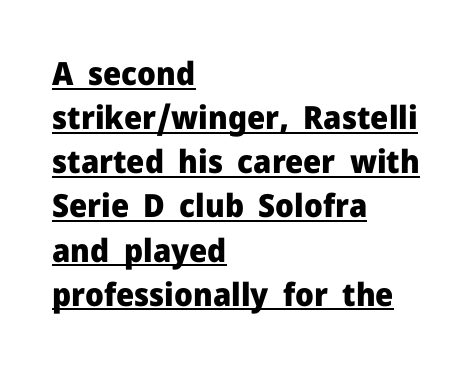
Spacing verdict: proportional, widths tailored to each character. A classic flush-left, rag-right setting is used for this passage. I'd describe the lettering as bold — thick and assertive. You could call the tracking neutral — neither tight nor loose.
